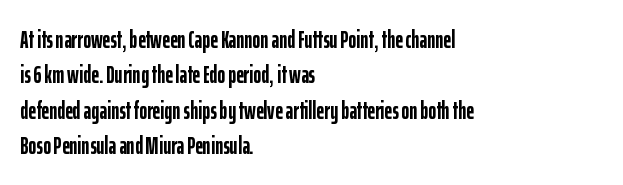
{"italic": "no", "bold": "yes", "underline": "no", "align": "left", "line_spacing": "normal", "line_spacing_ratio": 1.47, "letter_spacing": "normal", "letter_spacing_em": 0.0, "glyph_px": 24}
